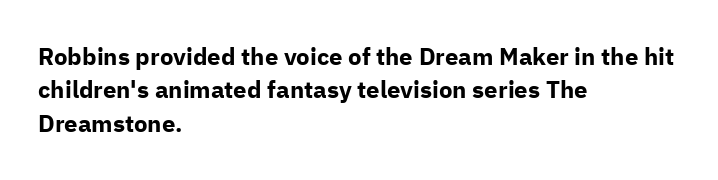
The image shows 24 px bold type, upright; set left-aligned, normal line spacing (1.39x), normal letter spacing, not underlined.
